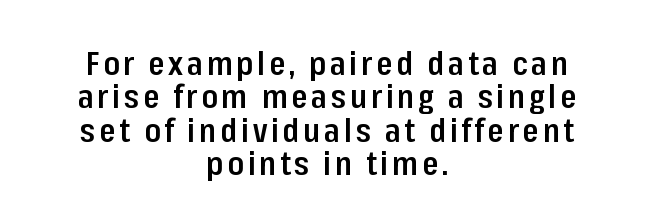
The image shows 33 px semibold, condensed sans-serif type, upright; set centered, tight line spacing (1.01x), not underlined; low stroke contrast and a medium x-height.
